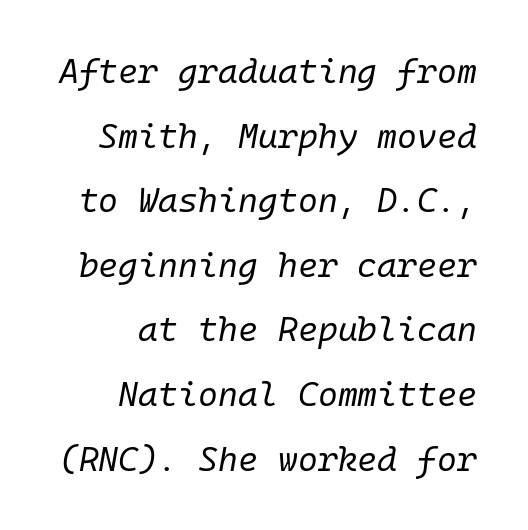
The image shows 34 px regular-weight type, italic (leaning right); set right-aligned, loose line spacing (1.9x), normal letter spacing, not underlined; low stroke contrast and a medium x-height.
